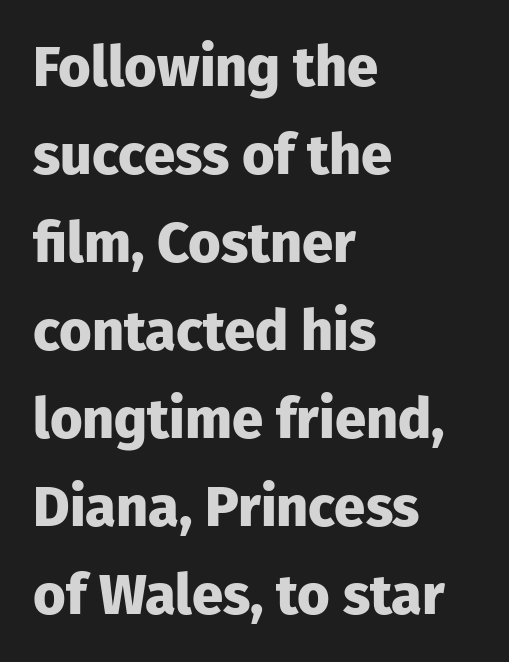
The baseline area is clear. Character widths vary here, with narrow letters taking less room than wide ones. Line starts are locked; line ends wander. I'd call this a sans setting — the letters go barefoot. The leading is moderate, giving the passage an even texture. Caption: bold face, heavy strokes.
